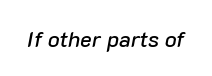
Q: Is the text italic (slanted)? A: Yes, it leans right by about 10 degrees.
Q: Is the text underlined? A: No.
Q: Is the spacing between letters normal or unusually wide? A: Normal.
